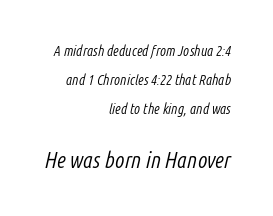
{"italic": "yes", "lean": "right", "slant_degrees": 14, "bold": "no", "underline": "no", "align": "right", "line_spacing": "loose", "line_spacing_ratio": 2.08, "letter_spacing": "normal", "letter_spacing_em": 0.0, "larger_block": "second", "size_ratio": 1.57, "glyph_px": 22}
